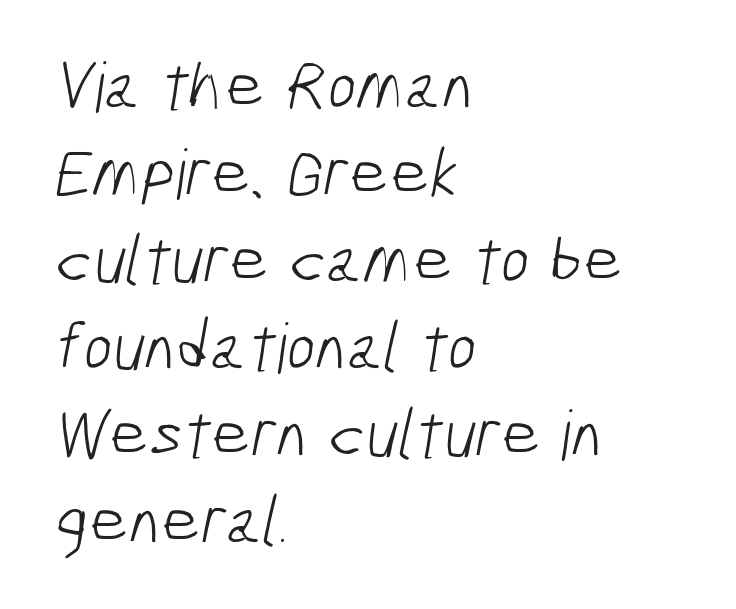
Q: Is the text bold? A: No.
Q: Is the typeface a serif or a sans-serif typeface? A: Sans-serif.
Q: Is the text underlined? A: No.
Q: How is the paragraph aligned? A: Left-aligned.
Q: Is the spacing between letters normal or unusually wide? A: Normal.
Q: Is the spacing between lines tight, normal or loose? A: Normal.
Q: Width (condensed, normal, or wide)? A: Condensed.
Q: Stroke contrast? A: Low.
Q: x-height? A: Medium.
Q: Monospaced? A: No.
